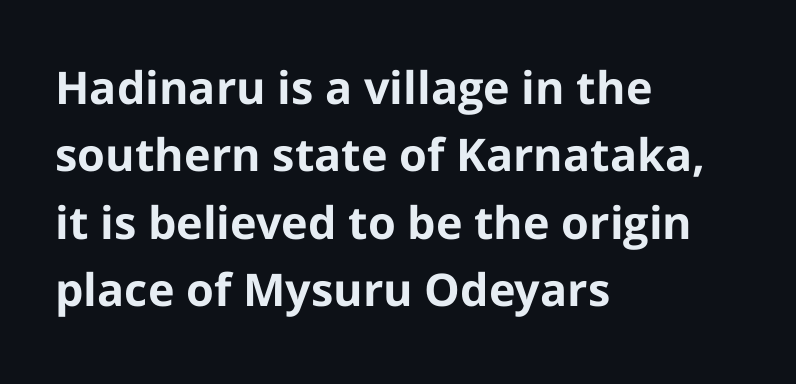
Honestly, the letter spacing is just normal — you wouldn't notice it. This is sans-serif lettering, the kind often seen on screens and signage. Anything drawn beneath the words? Only blank space. Varying glyph widths throughout — classic text-font behaviour. The letters stand straight up with perfectly vertical stems. Alignment: flush left.
